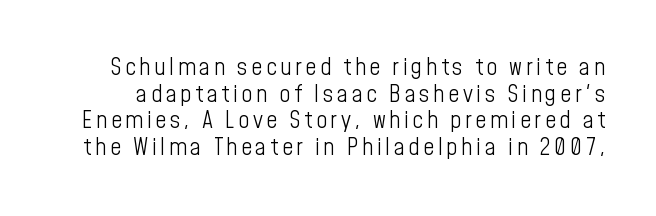
Check the space under the baseline: it is left empty. Style check: upright. Is the stroke heavy? The answer is a plain regular-or-lighter. Rows of type sit shoulder to shoulder in the vertical direction.
